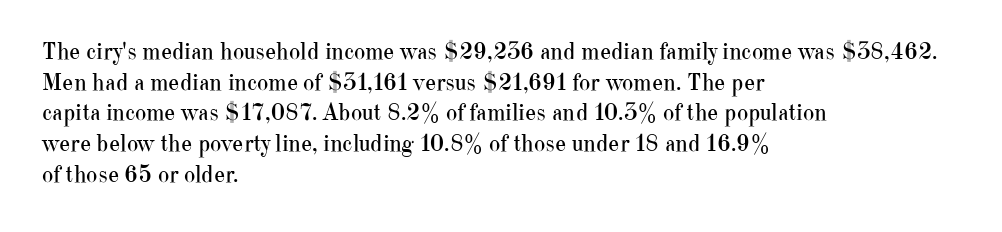
Q: Is the text bold? A: No.
Q: Is the text italic (slanted)? A: No, it is upright.
Q: Is the text underlined? A: No.
Q: How is the paragraph aligned? A: Left-aligned.
Q: Is the spacing between letters normal or unusually wide? A: Normal.
Q: Is the spacing between lines tight, normal or loose? A: Normal.
